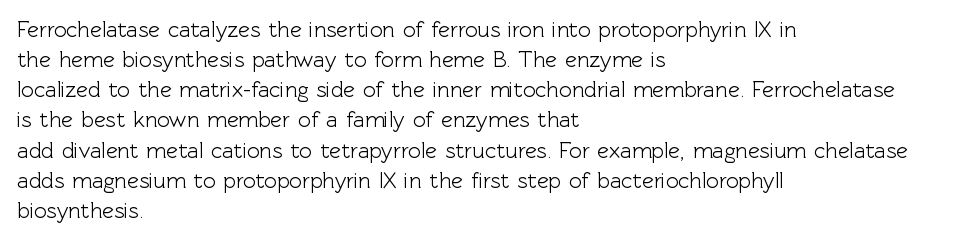
The lettering stays uniformly vertical, giving the passage a roman look. The text block is weighted toward the left margin, trailing off unevenly rightward. A typesetter would call this zero additional tracking. Evenly set lines give the paragraph a standard silhouette.
